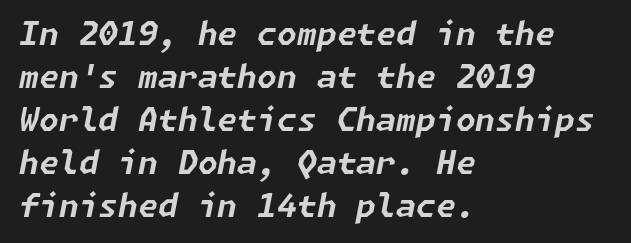
{"italic": "yes", "lean": "right", "slant_degrees": 11, "bold": "yes", "weight": "bold", "width": "normal", "stroke_contrast": "low", "x_height": "medium", "underline": "no", "align": "left", "line_spacing": "normal", "line_spacing_ratio": 1.34, "letter_spacing": "normal", "letter_spacing_em": 0.0, "glyph_px": 32}
